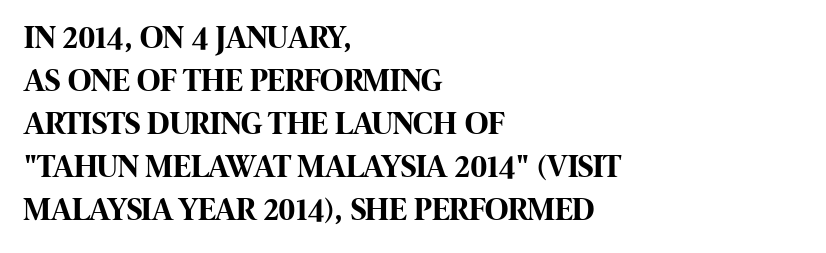
You can tell from the bare stems that sans-serif type was used. Compared with an ordinary text face, these strokes are far heavier — a full bold. Each letter keeps its own natural width here, so spacing adapts to shape. Words float on clear page, feet unadorned. Casual observation: everything's shoved over to the left. Notice how descenders clear the ascenders below comfortably — that's standard leading.
